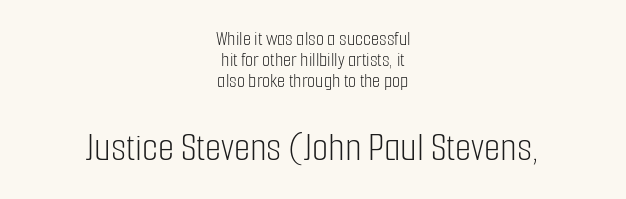
Visually, the bottom section dominates because its glyphs are scaled up. The face used here is proportionally spaced, like ordinary book or web type. Neither beginnings nor endings align; midpoints do. The letters carry no serifs — their stems end cleanly without finishing strokes. Letters have the restrained weight of plain body copy at most. The gap between lines stays unmarked.
